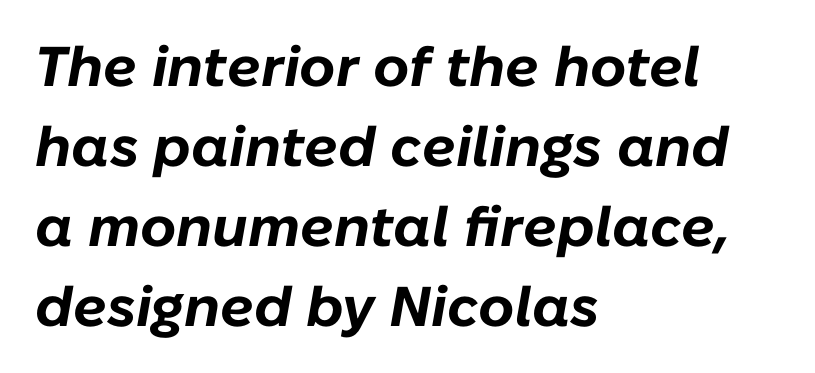
{"italic": "yes", "lean": "right", "slant_degrees": 10, "bold": "yes", "weight": "bold", "width": "normal", "stroke_contrast": "low", "x_height": "medium", "monospaced": "no", "underline": "no", "align": "left", "line_spacing": "normal", "line_spacing_ratio": 1.43, "letter_spacing": "normal", "letter_spacing_em": 0.0, "glyph_px": 56}
